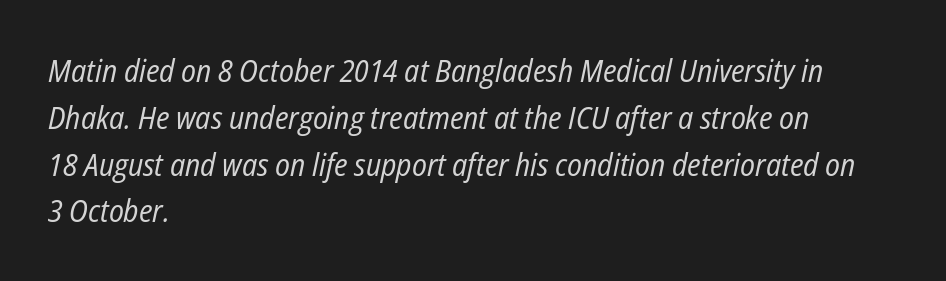
Q: Is the text bold? A: No.
Q: Is the text italic (slanted)? A: Yes, it leans right by about 12 degrees.
Q: Is the text underlined? A: No.
Q: How is the paragraph aligned? A: Left-aligned.
Q: Is the spacing between letters normal or unusually wide? A: Normal.
Q: Is the spacing between lines tight, normal or loose? A: Normal.
Q: Width (condensed, normal, or wide)? A: Condensed.
Q: Stroke contrast? A: Low.
Q: x-height? A: Medium.
Q: Monospaced? A: No.
